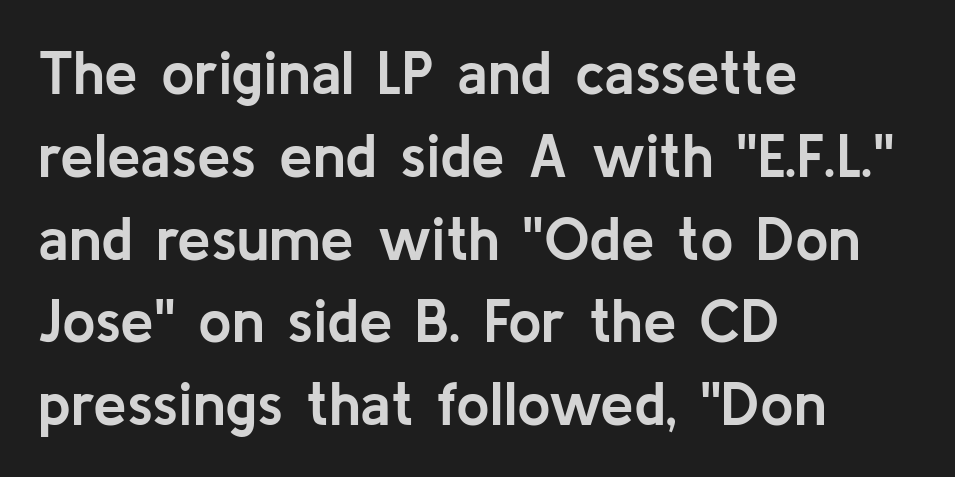
Q: Is the text bold? A: Yes.
Q: Is the text italic (slanted)? A: No, it is upright.
Q: Is the typeface a serif or a sans-serif typeface? A: Sans-serif.
Q: Is the text underlined? A: No.
Q: How is the paragraph aligned? A: Left-aligned.
Q: Is the spacing between letters normal or unusually wide? A: Normal.
Q: Is the spacing between lines tight, normal or loose? A: Normal.
Q: Width (condensed, normal, or wide)? A: Normal.
Q: Stroke contrast? A: Low.
Q: x-height? A: Medium.
Q: Monospaced? A: No.
